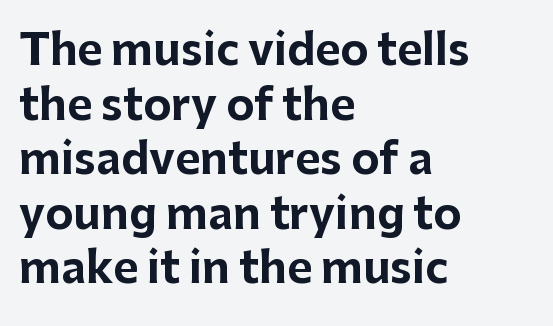
Q: Is the text bold? A: Yes.
Q: Is the text italic (slanted)? A: No, it is upright.
Q: Is the typeface a serif or a sans-serif typeface? A: Sans-serif.
Q: Is the text underlined? A: No.
Q: How is the paragraph aligned? A: Left-aligned.
Q: Is the spacing between letters normal or unusually wide? A: Normal.
Q: Is the spacing between lines tight, normal or loose? A: Normal.
Q: Width (condensed, normal, or wide)? A: Normal.
Q: Stroke contrast? A: Low.
Q: x-height? A: Medium.
Q: Monospaced? A: No.
